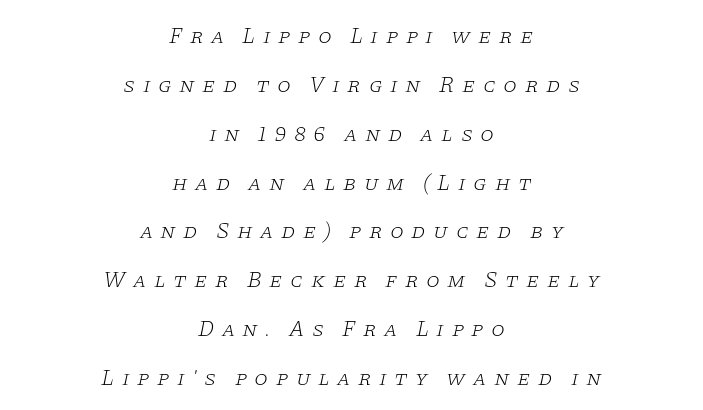
The image shows 22 px text type, italic (leaning right); set centered, loose line spacing (2.22x), unusually wide letter spacing (+0.34 em), not underlined.
